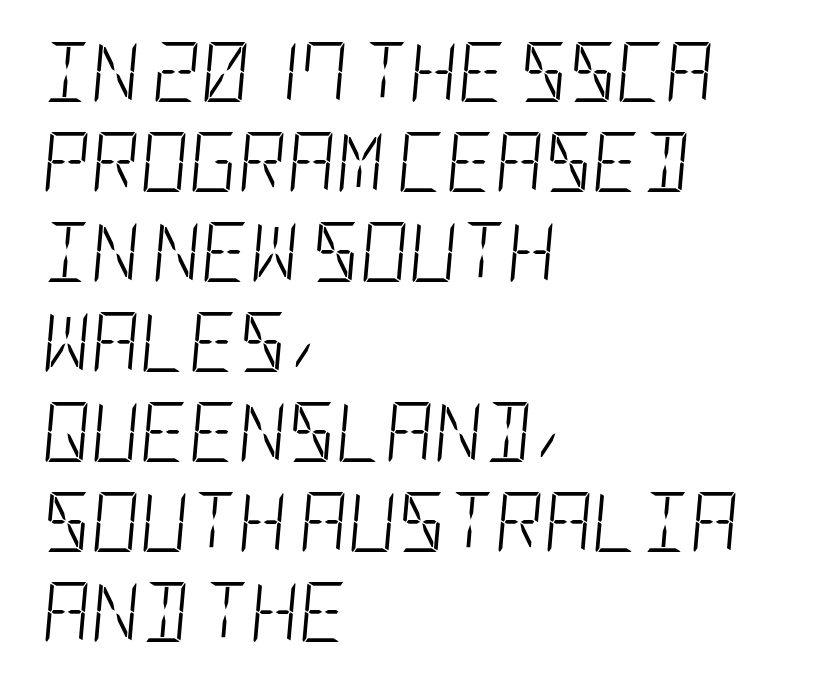
Q: Is the text bold? A: No.
Q: Is the text italic (slanted)? A: Yes, it leans right by about 5 degrees.
Q: Is the text underlined? A: No.
Q: How is the paragraph aligned? A: Left-aligned.
Q: Is the spacing between letters normal or unusually wide? A: Normal.
Q: Is the spacing between lines tight, normal or loose? A: Normal.
Q: Width (condensed, normal, or wide)? A: Condensed.
Q: Stroke contrast? A: Low.
Q: x-height? A: Large.
